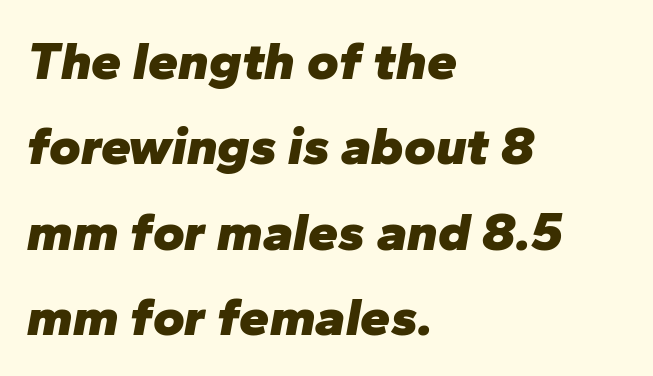
Nobody drew a line under any word here. Character widths vary here, with narrow letters taking less room than wide ones. If you drew a line through each stem, it would be angled. Chunky letters — that's bold for sure. In terms of leading, this rendering sits right in the middle. Casual observation: everything's shoved over to the left.
